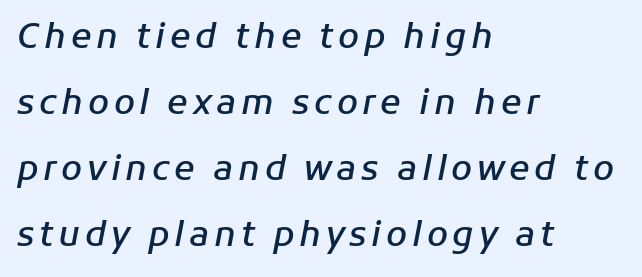
Spacing verdict: proportional, widths tailored to each character. Does the weight exceed regular? Yes, but only to semibold. This rendering features lettering with no underline. This rendering uses left alignment, leaving the right contour irregular. Vertically, the passage feels expansive, rows floating well apart.
